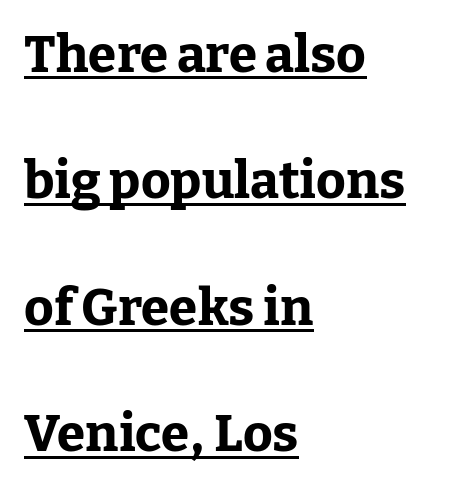
Each line starts at the same left margin while the right side varies. It's the straight-up-and-down kind of type. The words here are underlined. You could not count columns in this text — the font is proportionally spaced. Type style note: has serifs. A dark, heavy texture on the line: the type is bold.
